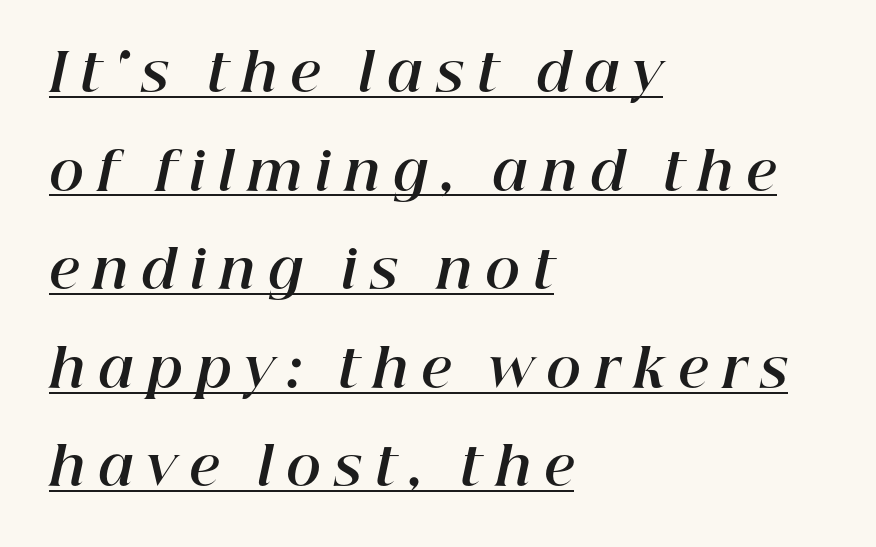
Q: Is the text bold? A: Yes.
Q: Is the text italic (slanted)? A: Yes, it leans right by about 12 degrees.
Q: Is the text underlined? A: Yes.
Q: How is the paragraph aligned? A: Left-aligned.
Q: Is the spacing between letters normal or unusually wide? A: Unusually wide.
Q: Width (condensed, normal, or wide)? A: Normal.
Q: Stroke contrast? A: High.
Q: x-height? A: Medium.
Q: Monospaced? A: No.
